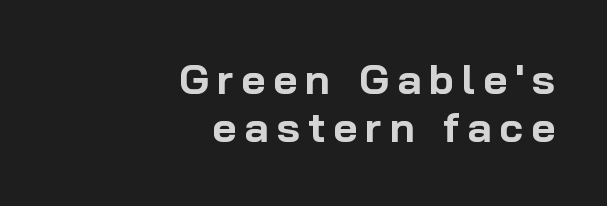
Q: Is the text bold? A: Yes.
Q: Is the text italic (slanted)? A: No, it is upright.
Q: Is the typeface a serif or a sans-serif typeface? A: Sans-serif.
Q: Is the text underlined? A: No.
Q: How is the paragraph aligned? A: Right-aligned.
Q: Is the spacing between lines tight, normal or loose? A: Tight.
Q: Width (condensed, normal, or wide)? A: Normal.
Q: Stroke contrast? A: Low.
Q: x-height? A: Medium.
Q: Monospaced? A: No.
